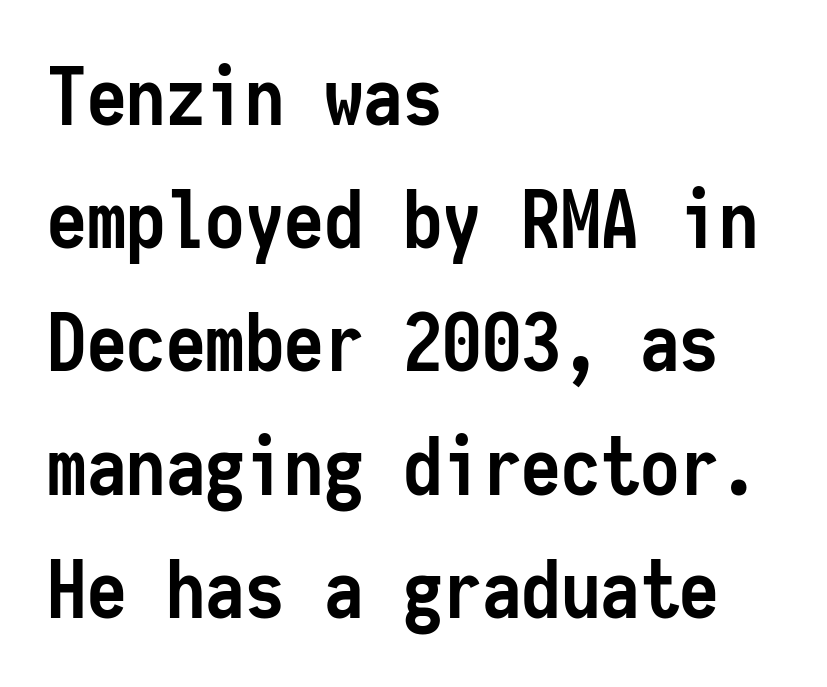
These lines carry a lot of weight — the face is fully bold. When letters stand straight like this, we call the style roman or upright. The setting favours the left margin, as ordinary paragraphs usually do. The font family rendered here belongs to the sans-serif group. A typesetter would call this monospace, since all characters share one set width. These lines keep a tight, regular rhythm from letter to letter.
